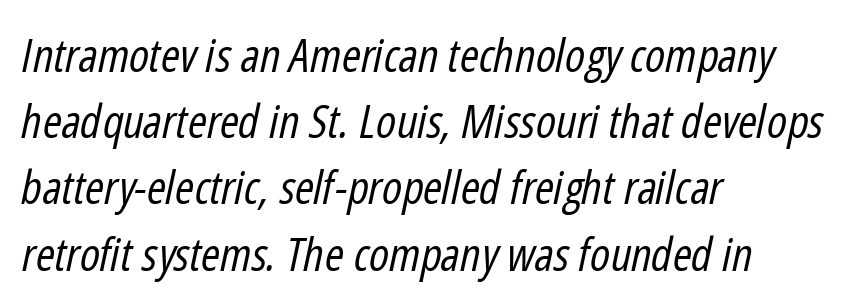
The image shows 46 px regular-weight, condensed type, italic (leaning right); set left-aligned, normal line spacing (1.44x), normal letter spacing, not underlined; low stroke contrast and a medium x-height.
